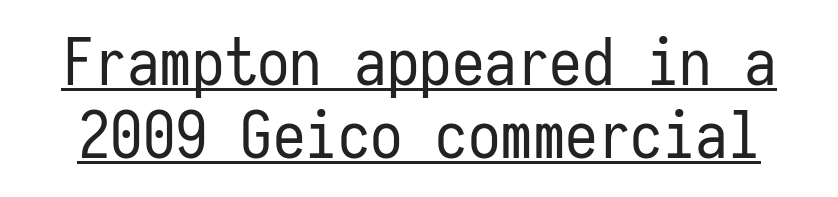
{"serif": "no", "italic": "no", "bold": "no", "weight": "regular", "width": "condensed", "stroke_contrast": "low", "x_height": "medium", "monospaced": "yes", "underline": "yes", "line_spacing": "tight", "line_spacing_ratio": 1.12, "letter_spacing": "normal", "letter_spacing_em": 0.0, "glyph_px": 65}
